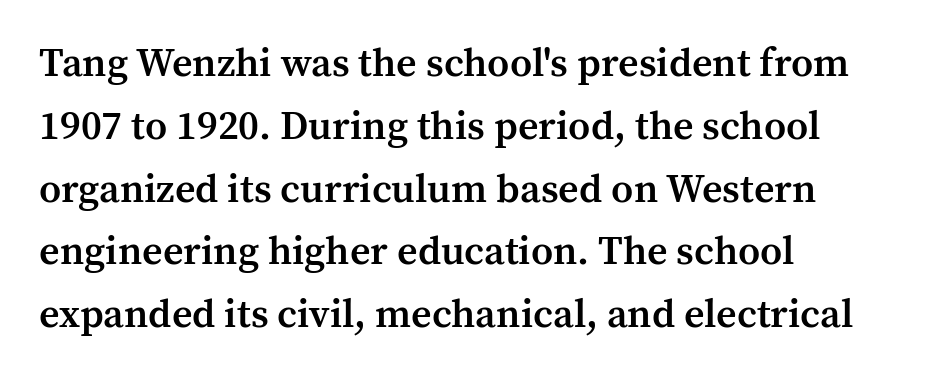
Short and long lines alike share a common starting point at left. Nope, not italic — everything's standing straight. Think of a printed novel: that variable character pitch is what you see here. The gaps between neighbouring characters are ordinary and unremarkable. Descenders are the only things crossing below the line. Look at the bottom of the vertical strokes: they flare into serifs here.
